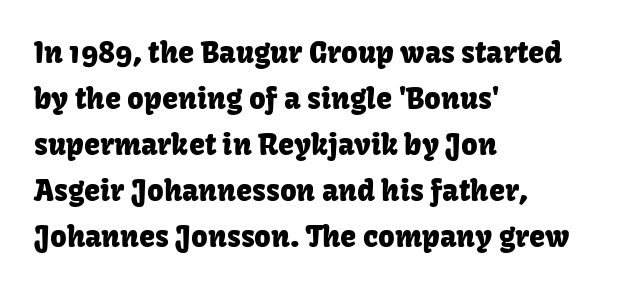
Q: Is the text italic (slanted)? A: No, it is upright.
Q: Is the typeface a serif or a sans-serif typeface? A: Sans-serif.
Q: Is the text underlined? A: No.
Q: How is the paragraph aligned? A: Left-aligned.
Q: Is the spacing between letters normal or unusually wide? A: Normal.
Q: Is the spacing between lines tight, normal or loose? A: Normal.
Q: Width (condensed, normal, or wide)? A: Normal.
Q: Stroke contrast? A: Low.
Q: x-height? A: Medium.
Q: Monospaced? A: No.
